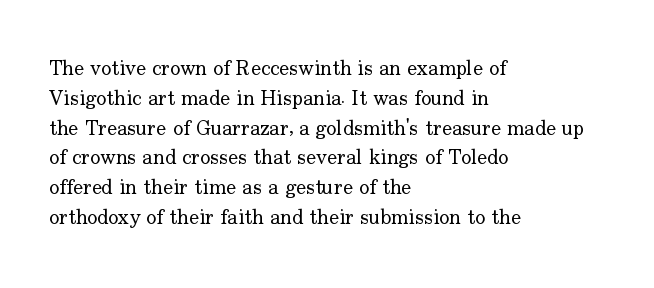
The image shows 21 px text type, upright; set left-aligned, normal line spacing (1.42x), normal letter spacing, not underlined.
